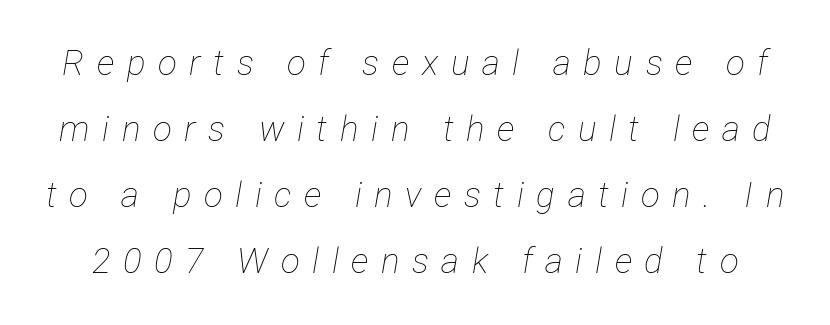
{"italic": "yes", "lean": "right", "slant_degrees": 12, "bold": "no", "weight": "thin", "width": "condensed", "stroke_contrast": "low", "x_height": "medium", "monospaced": "no", "underline": "no", "line_spacing_ratio": 1.89, "letter_spacing": "wide", "letter_spacing_em": 0.36, "glyph_px": 35}
